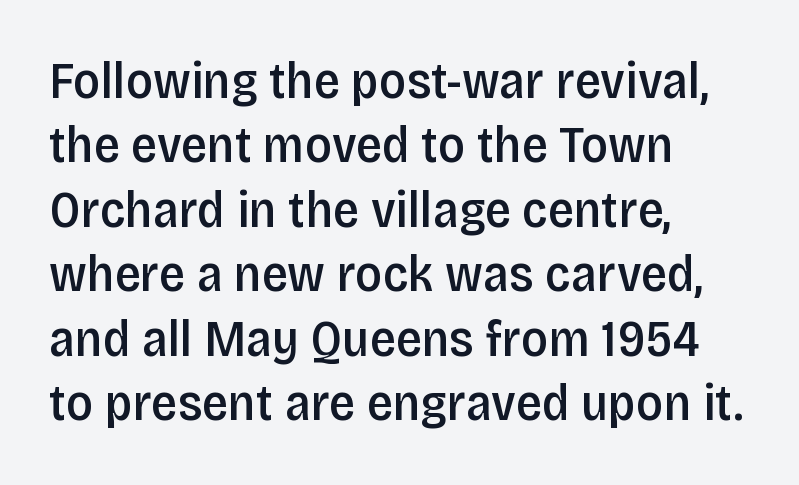
The image shows 52 px semibold, condensed sans-serif type, upright; set left-aligned, line spacing 1.24x, normal letter spacing, not underlined; low stroke contrast and a large x-height.
